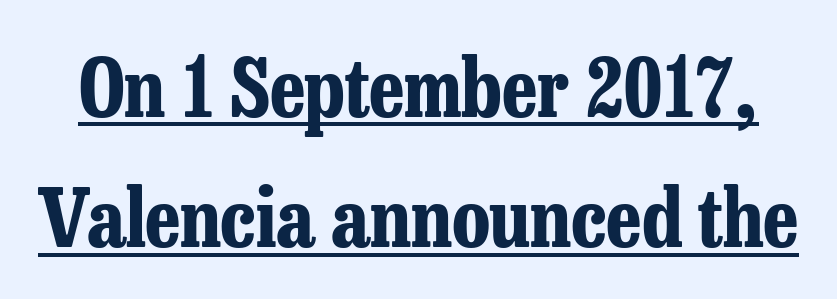
The image shows 80 px bold, condensed serif type, upright; set normal line spacing (1.63x), normal letter spacing, underlined; low stroke contrast and a medium x-height.
